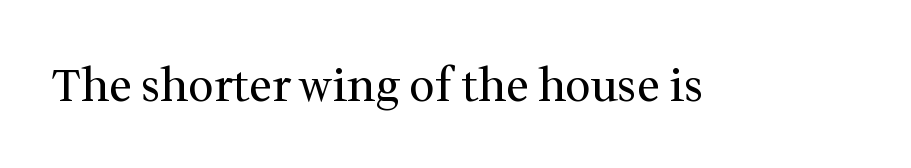
Q: Is the text bold? A: No.
Q: Is the text italic (slanted)? A: No, it is upright.
Q: Is the typeface a serif or a sans-serif typeface? A: Serif.
Q: Is the text underlined? A: No.
Q: Is the spacing between letters normal or unusually wide? A: Normal.
Q: Width (condensed, normal, or wide)? A: Normal.
Q: Stroke contrast? A: Medium.
Q: x-height? A: Medium.
Q: Monospaced? A: No.
